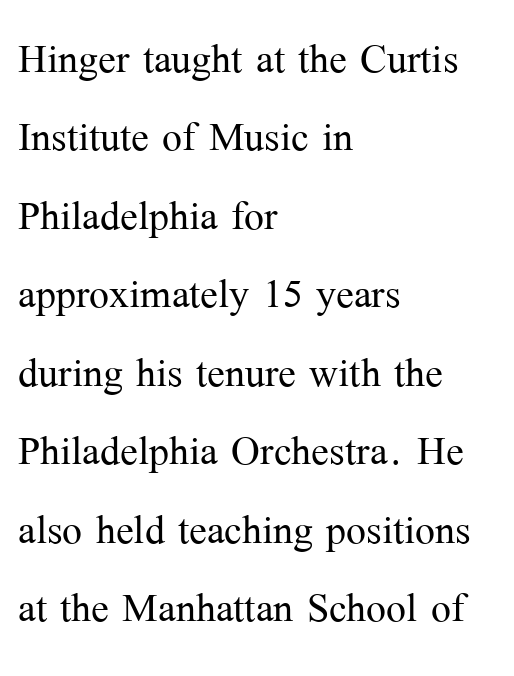
The leading is moderate, giving the passage an even texture. This sample uses a serif face. Think of a printed novel: that variable character pitch is what you see here. Upright lettering throughout. Alignment: flush left.
